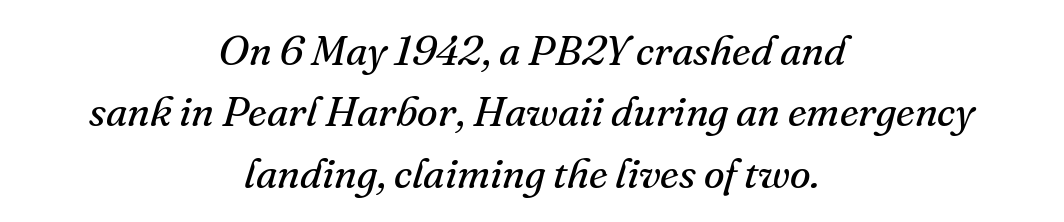
{"serif": "yes", "italic": "yes", "lean": "right", "slant_degrees": 16, "bold": "no", "weight": "regular", "width": "normal", "stroke_contrast": "medium", "x_height": "small", "monospaced": "no", "underline": "no", "align": "center", "line_spacing": "normal", "line_spacing_ratio": 1.46, "letter_spacing": "normal", "letter_spacing_em": 0.0, "glyph_px": 42}
